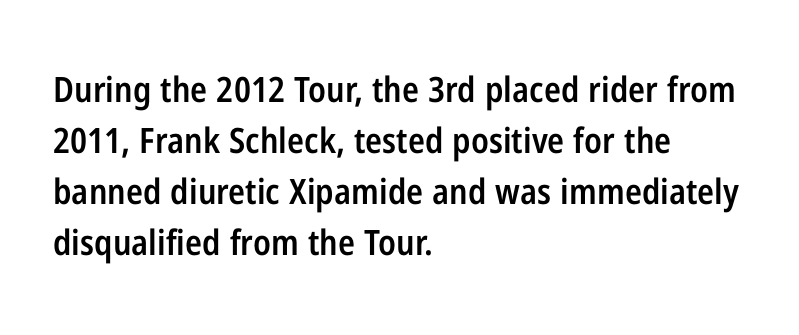
Style check: upright. These lines are set flush left with a ragged right edge. The line texture is even and compact thanks to regular tracking. Lines of text with bare space underneath. Think of a printed novel: that variable character pitch is what you see here.
